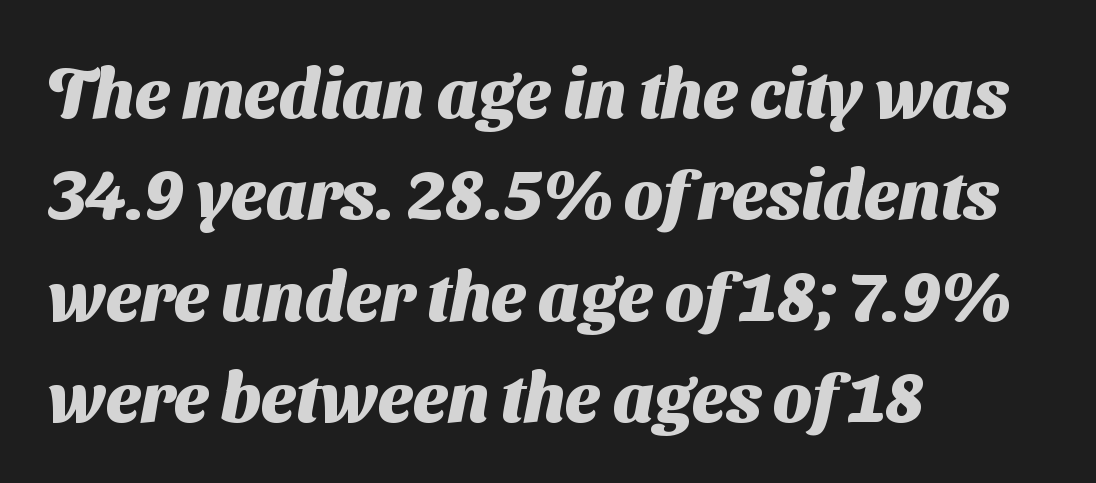
These lines carry a lot of weight — the face is fully bold. The space between consecutive lines is moderate. Examine the stroke ends and you'll find no serifs. You could not count columns in this text — the font is proportionally spaced. Observe the ordinary spacing: letters are neighbours, not strangers. Where is the straight margin? On the left.
